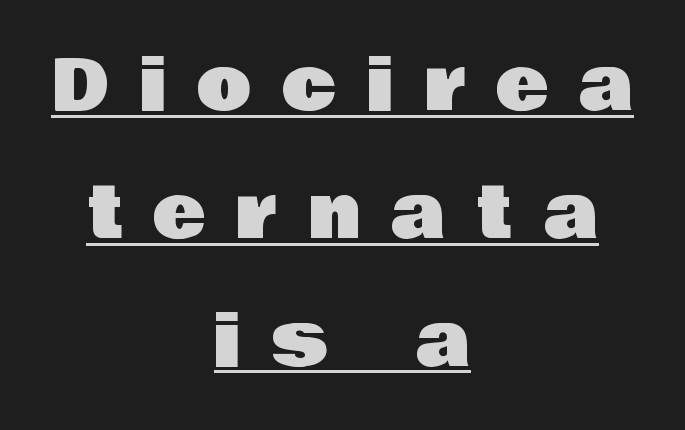
The image shows 71 px sans-serif type, upright; set centered, line spacing 1.8x, unusually wide letter spacing (+0.44 em), underlined; low stroke contrast and a large x-height.
